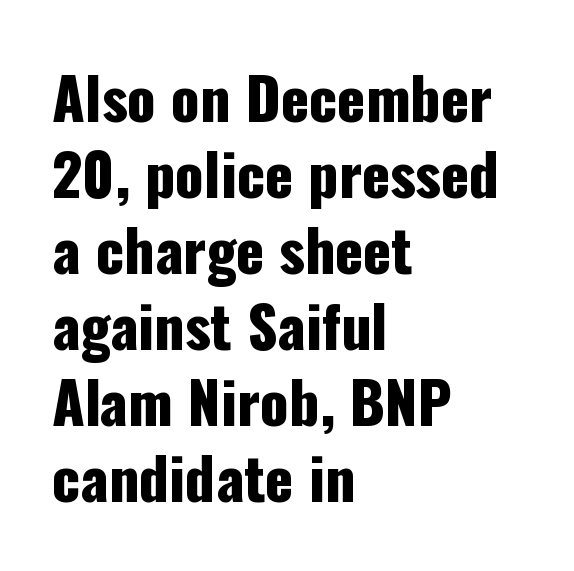
The image shows 58 px condensed sans-serif type, upright; set left-aligned, normal line spacing (1.31x), normal letter spacing, not underlined; low stroke contrast and a medium x-height.
